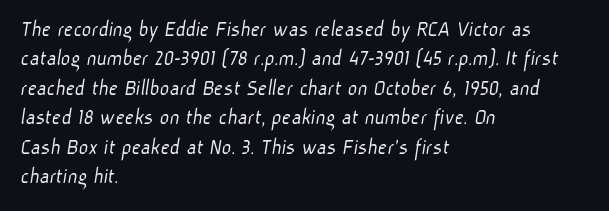
Q: Is the text bold? A: No.
Q: Is the text underlined? A: No.
Q: How is the paragraph aligned? A: Left-aligned.
Q: Is the spacing between letters normal or unusually wide? A: Normal.
Q: Is the spacing between lines tight, normal or loose? A: Normal.
